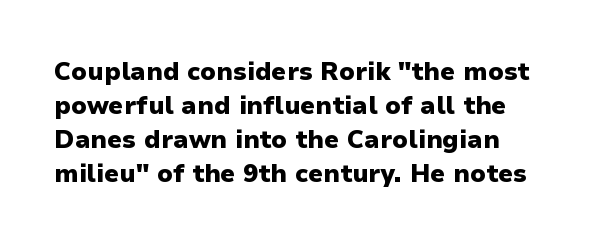
The image shows 25 px bold type, upright; set normal line spacing (1.36x), normal letter spacing, not underlined.
